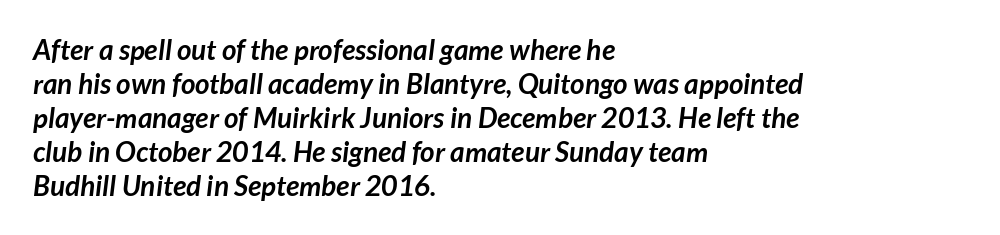
Q: Is the text bold? A: Yes.
Q: Is the typeface a serif or a sans-serif typeface? A: Sans-serif.
Q: Is the text underlined? A: No.
Q: How is the paragraph aligned? A: Left-aligned.
Q: Is the spacing between letters normal or unusually wide? A: Normal.
Q: Width (condensed, normal, or wide)? A: Normal.
Q: Stroke contrast? A: Low.
Q: x-height? A: Medium.
Q: Monospaced? A: No.
